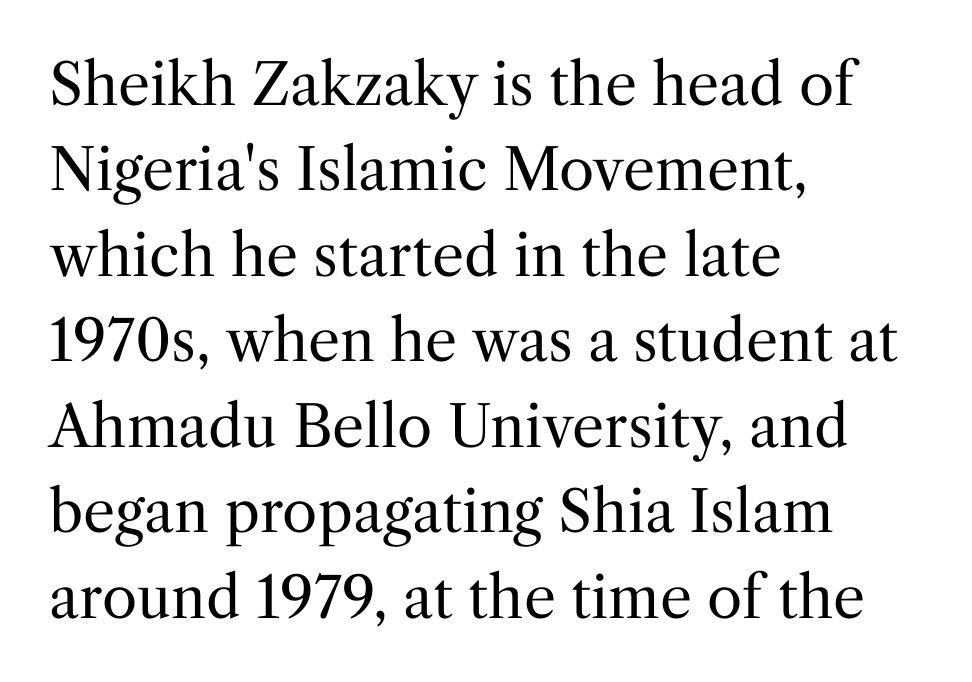
The passage is arranged the way most books set body copy — flush left. The letters sit at their default tracking, neither squeezed nor spread. Think of a printed novel: that variable character pitch is what you see here. This rendering employs a face with finishing strokes, i.e., a serif.
